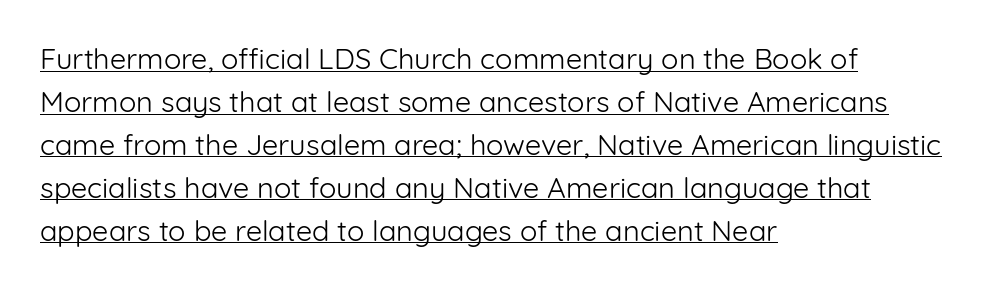
Character widths vary here, with narrow letters taking less room than wide ones. Does the type have serifs? No, each stem ends abruptly. No italicization has been applied; the sample stays upright. These lines sit exactly where default settings would place them.
